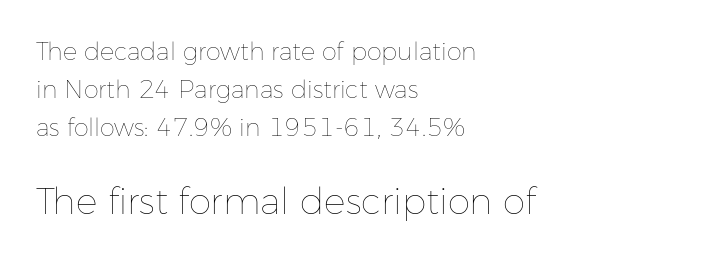
Q: Is the text bold? A: No.
Q: Is the text italic (slanted)? A: No, it is upright.
Q: Is the text underlined? A: No.
Q: How is the paragraph aligned? A: Left-aligned.
Q: Is the spacing between letters normal or unusually wide? A: Normal.
Q: Is the spacing between lines tight, normal or loose? A: Normal.
Q: Which block of text is set in a larger size, the first (top) or the second (bottom)? A: The second (bottom) one.
Q: Width (condensed, normal, or wide)? A: Normal.
Q: Stroke contrast? A: Low.
Q: x-height? A: Medium.
Q: Monospaced? A: No.
